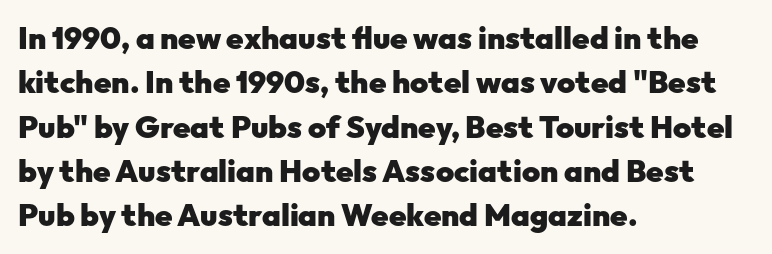
{"serif": "no", "italic": "no", "bold": "yes", "weight": "heavy", "width": "normal", "stroke_contrast": "low", "x_height": "medium", "monospaced": "no", "underline": "no", "align": "left", "line_spacing": "normal", "line_spacing_ratio": 1.43, "letter_spacing": "normal", "letter_spacing_em": 0.0, "glyph_px": 31}
